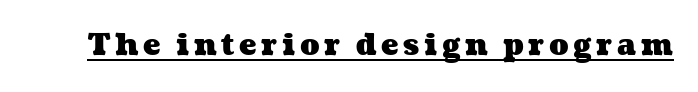
{"bold": "yes", "weight": "heavy", "width": "wide", "stroke_contrast": "medium", "x_height": "medium", "monospaced": "no", "underline": "yes", "glyph_px": 29}
